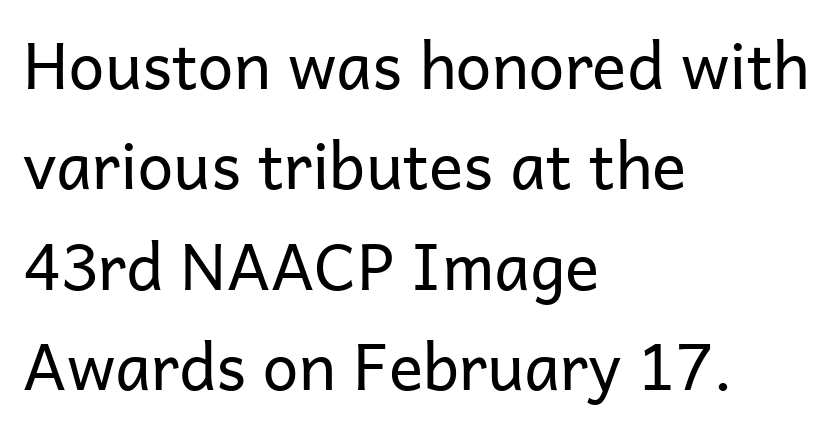
The image shows 64 px regular-weight sans-serif type, upright; set left-aligned, normal line spacing (1.57x), normal letter spacing, not underlined; low stroke contrast and a medium x-height.
